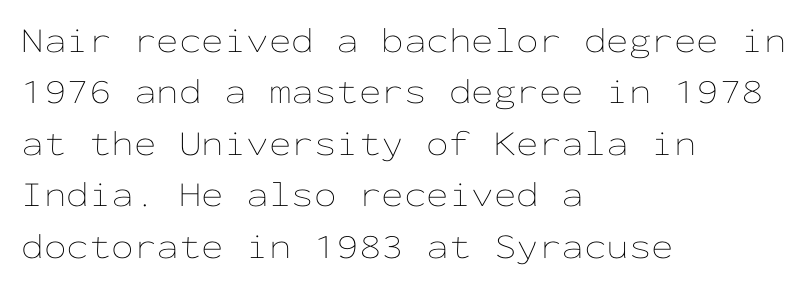
The image shows 36 px thin, wide type, upright, monospaced; set left-aligned, normal line spacing (1.43x), normal letter spacing, not underlined; low stroke contrast and a medium x-height.
